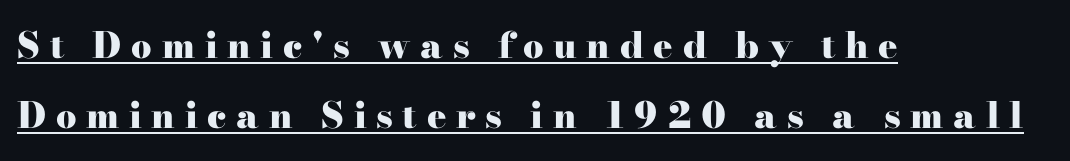
Q: Is the text bold? A: Yes.
Q: Is the text italic (slanted)? A: No, it is upright.
Q: Is the typeface a serif or a sans-serif typeface? A: Serif.
Q: Is the text underlined? A: Yes.
Q: How is the paragraph aligned? A: Left-aligned.
Q: Is the spacing between letters normal or unusually wide? A: Unusually wide.
Q: Is the spacing between lines tight, normal or loose? A: Loose.
Q: Width (condensed, normal, or wide)? A: Wide.
Q: Stroke contrast? A: High.
Q: x-height? A: Small.
Q: Monospaced? A: No.
